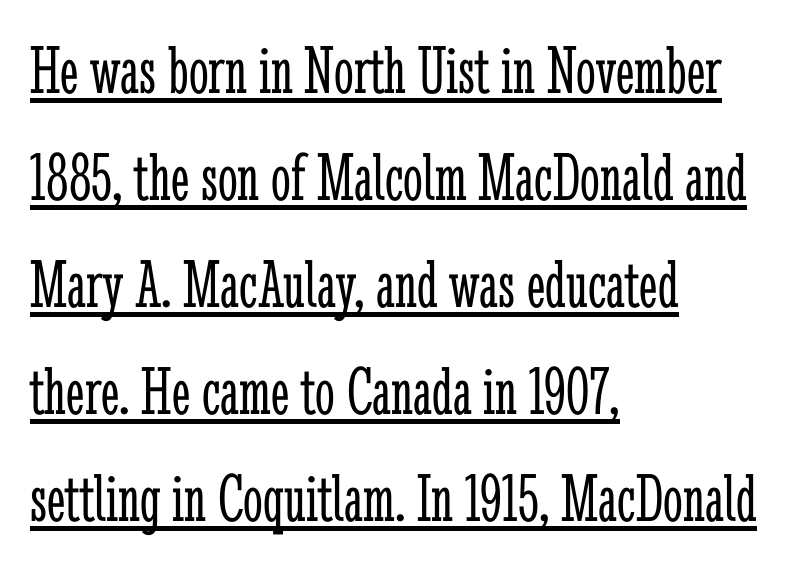
{"serif": "yes", "italic": "no", "bold": "no", "weight": "light", "width": "condensed", "stroke_contrast": "low", "x_height": "medium", "monospaced": "no", "underline": "yes", "align": "left", "line_spacing": "normal", "line_spacing_ratio": 1.53, "letter_spacing": "normal", "letter_spacing_em": 0.0, "glyph_px": 70}
